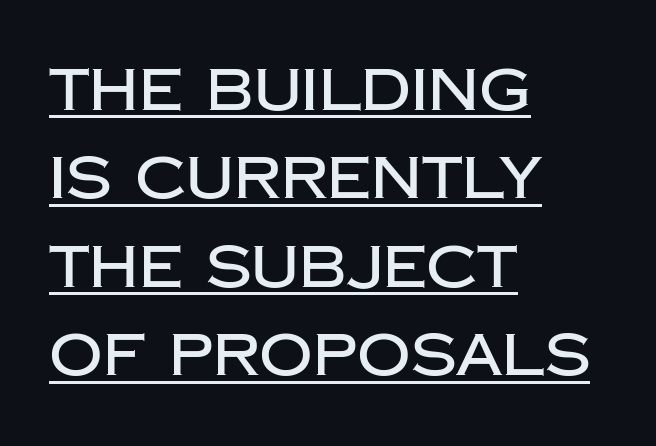
Standard letterfit; no display-style spreading of the glyphs. No italicization has been applied; the sample stays upright. Beneath each row of characters lies a ruled line. The setting favours the left margin, as ordinary paragraphs usually do.
